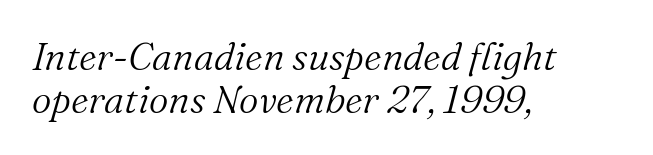
Q: Is the text bold? A: No.
Q: Is the text italic (slanted)? A: Yes, it leans right by about 16 degrees.
Q: Is the typeface a serif or a sans-serif typeface? A: Serif.
Q: Is the text underlined? A: No.
Q: How is the paragraph aligned? A: Left-aligned.
Q: Is the spacing between letters normal or unusually wide? A: Normal.
Q: Is the spacing between lines tight, normal or loose? A: Tight.
Q: Width (condensed, normal, or wide)? A: Normal.
Q: Stroke contrast? A: Medium.
Q: x-height? A: Medium.
Q: Monospaced? A: No.
